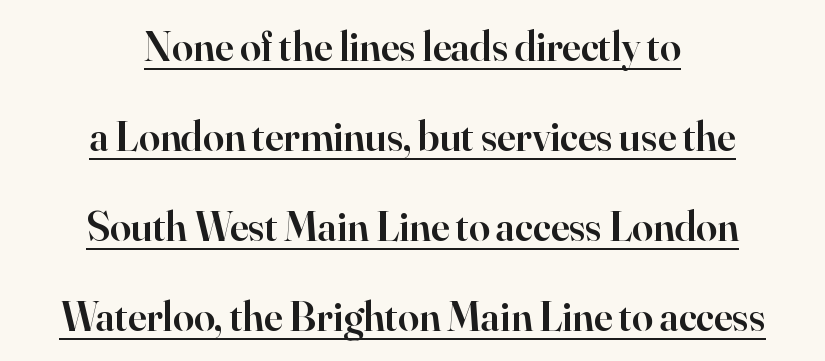
A baseline rule has been typeset under these characters. To sum up the face: it has serifs. Varying glyph widths throughout — classic text-font behaviour. A somewhat darkened texture: the type is semibold rather than bold. Honestly, the letter spacing is just normal — you wouldn't notice it.
